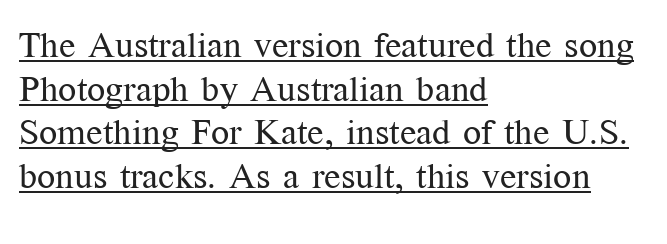
The image shows 36 px regular-weight serif type, upright; set left-aligned, line spacing 1.21x, normal letter spacing, underlined; medium stroke contrast and a medium x-height.
